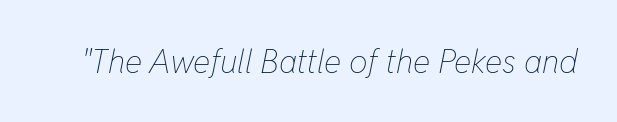
Q: Is the text bold? A: No.
Q: Is the text italic (slanted)? A: Yes, it leans right by about 11 degrees.
Q: Is the text underlined? A: No.
Q: Is the spacing between letters normal or unusually wide? A: Normal.
Q: Width (condensed, normal, or wide)? A: Condensed.
Q: Stroke contrast? A: Low.
Q: x-height? A: Medium.
Q: Monospaced? A: No.
